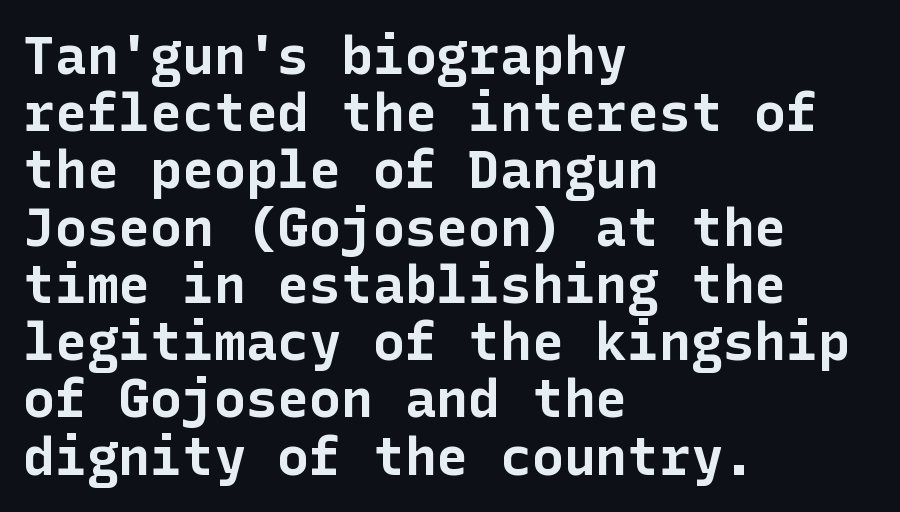
{"serif": "no", "italic": "no", "bold": "yes", "weight": "bold", "width": "normal", "stroke_contrast": "low", "x_height": "medium", "underline": "no", "align": "left", "line_spacing": "tight", "line_spacing_ratio": 1.08, "letter_spacing": "normal", "letter_spacing_em": 0.0, "glyph_px": 53}
